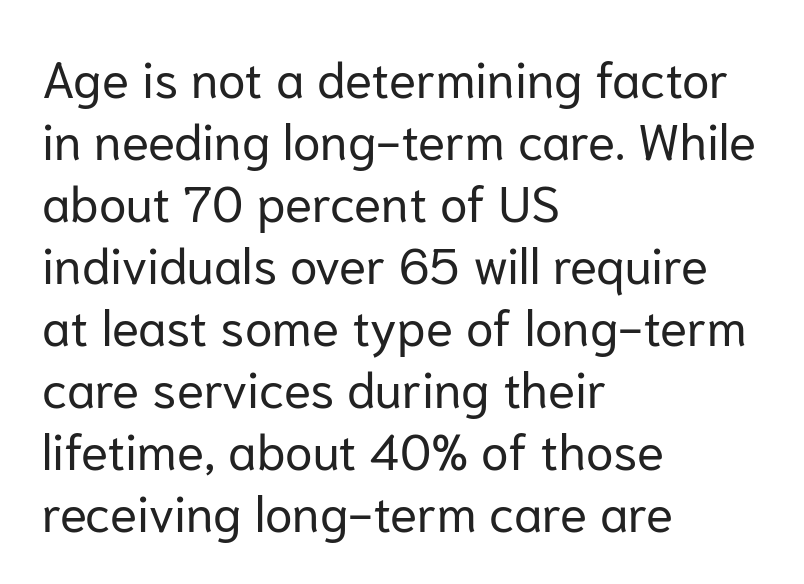
The image shows 50 px regular-weight sans-serif type, upright; set left-aligned, line spacing 1.24x, normal letter spacing, not underlined; low stroke contrast and a medium x-height.
